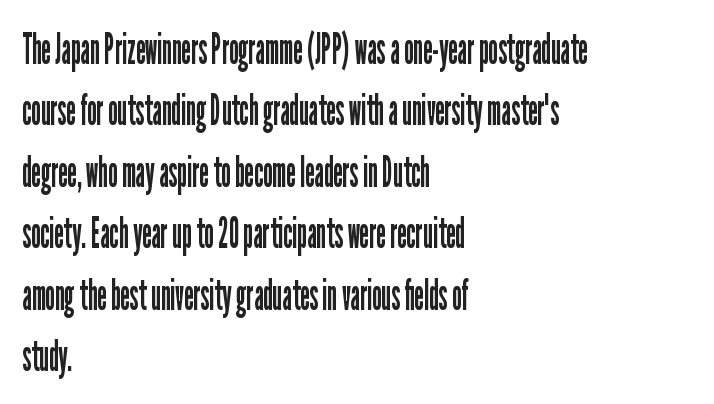
The image shows 43 px regular-weight, condensed sans-serif type, upright; set left-aligned, normal line spacing (1.43x), normal letter spacing, not underlined; low stroke contrast and a medium x-height.
